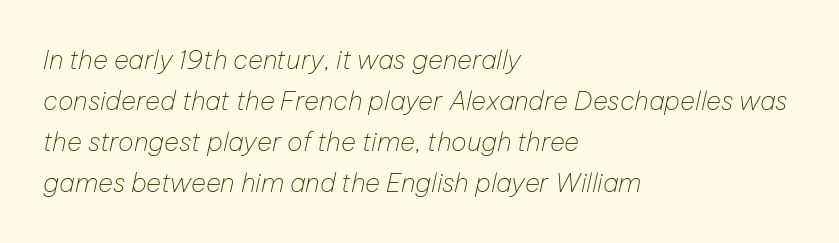
In terms of leading, this rendering sits right in the middle. The glyphs look as if they've been sheared to an angle. Typeset ragged right — the left edge is the straight one. The cut favours lightness, reaching ordinary text weight at its darkest. Quick note: underline off.
